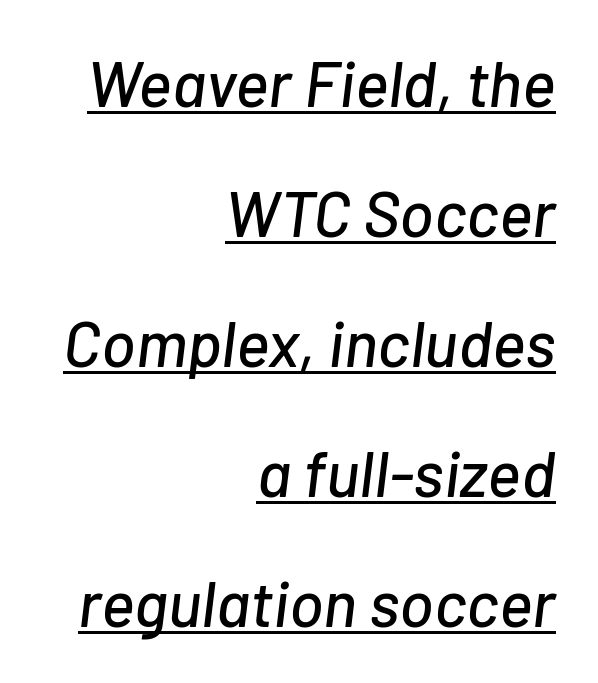
{"italic": "yes", "lean": "right", "slant_degrees": 7, "width": "normal", "stroke_contrast": "low", "x_height": "medium", "monospaced": "no", "underline": "yes", "align": "right", "line_spacing": "loose", "line_spacing_ratio": 2.03, "letter_spacing": "normal", "letter_spacing_em": 0.0, "glyph_px": 64}
